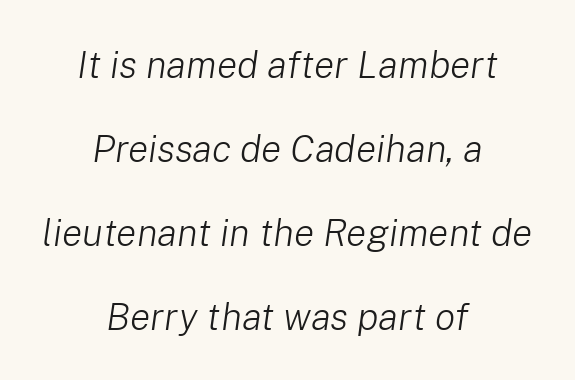
{"italic": "yes", "lean": "right", "slant_degrees": 8, "bold": "no", "weight": "light", "width": "normal", "stroke_contrast": "low", "x_height": "medium", "monospaced": "no", "underline": "no", "align": "center", "line_spacing": "loose", "line_spacing_ratio": 2.21, "letter_spacing": "normal", "letter_spacing_em": 0.0, "glyph_px": 38}
